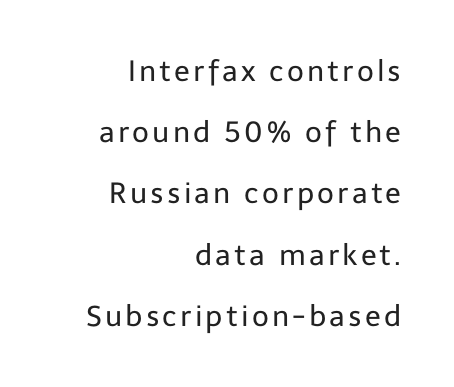
The image shows 29 px regular-weight sans-serif type, upright; set right-aligned, loose line spacing (2.11x), not underlined; low stroke contrast and a medium x-height.
